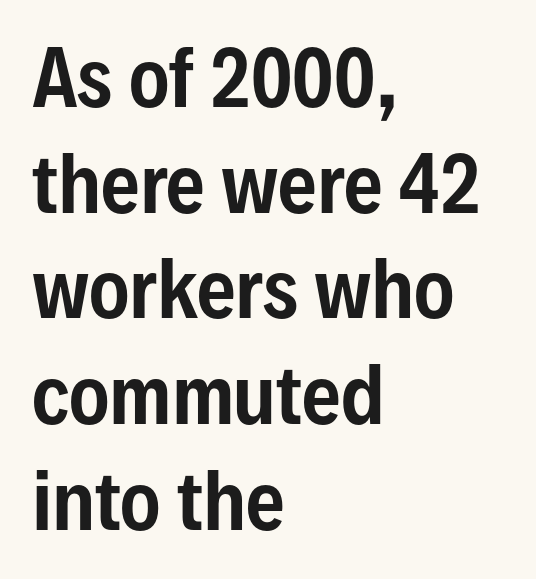
The image shows 76 px condensed sans-serif type, upright; set left-aligned, normal line spacing (1.39x), normal letter spacing, not underlined; low stroke contrast and a medium x-height.
